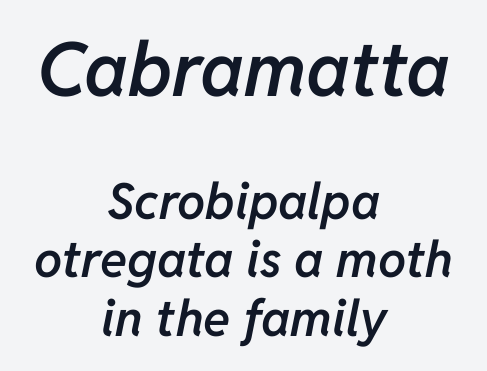
Character widths vary here, with narrow letters taking less room than wide ones. If you squint, the top block still reads clearly — it's the larger of the two. On the weight axis this lands at semibold, roughly 600. Slant detected: the letters are inclined. Clear beneath every line of the passage. Tracking here is standard; glyphs follow each other at the usual distance.
